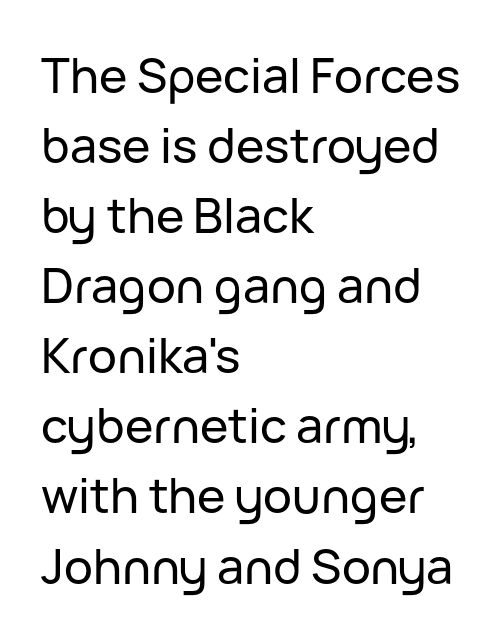
Q: Is the text italic (slanted)? A: No, it is upright.
Q: Is the typeface a serif or a sans-serif typeface? A: Sans-serif.
Q: Is the text underlined? A: No.
Q: How is the paragraph aligned? A: Left-aligned.
Q: Is the spacing between letters normal or unusually wide? A: Normal.
Q: Is the spacing between lines tight, normal or loose? A: Normal.
Q: Width (condensed, normal, or wide)? A: Normal.
Q: Stroke contrast? A: Low.
Q: x-height? A: Medium.
Q: Monospaced? A: No.
